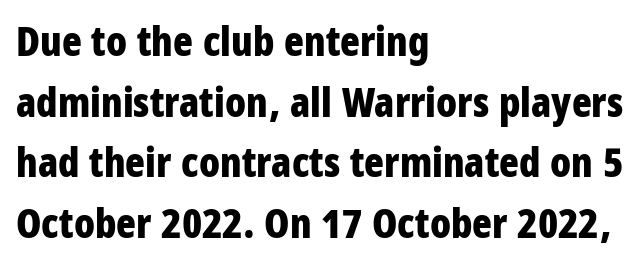
The image shows 41 px bold, condensed sans-serif type, upright; set left-aligned, normal line spacing (1.48x), normal letter spacing, not underlined; low stroke contrast and a large x-height.
